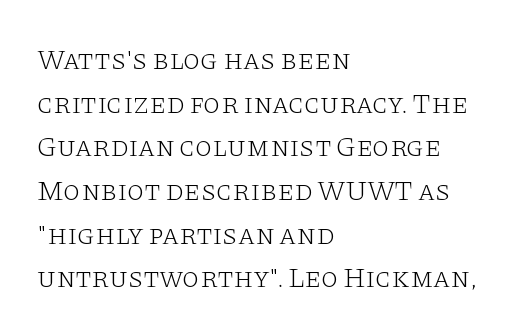
The paragraph has a hard left edge and a soft right edge. Caption: standard tracking, unaltered. A quiet, ordinary-to-light weight characterises the typeface. A typesetter would mark this as roman, not italic. Regarding leading, the lines here are spaced in the standard way. Has an underline been added? It has not.
